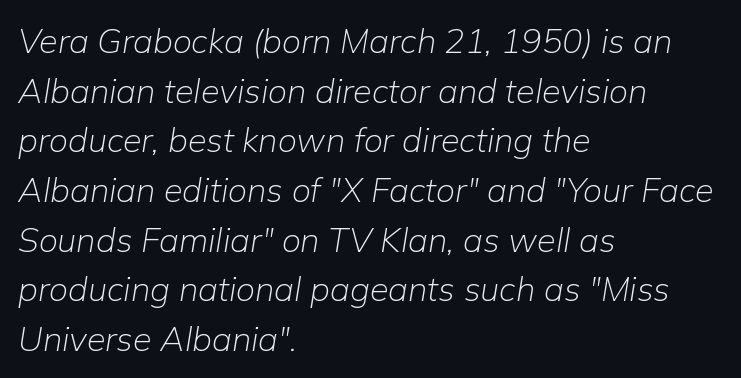
The image shows 34 px light type, italic (leaning right); set left-aligned, normal line spacing (1.46x), normal letter spacing, not underlined; low stroke contrast and a medium x-height.
